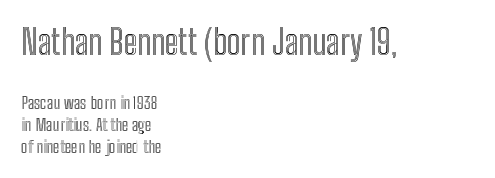
The image shows 34 px condensed type, upright; set left-aligned, normal line spacing (1.29x), normal letter spacing, not underlined; the first (top) block is 2.0x larger; a medium x-height.
